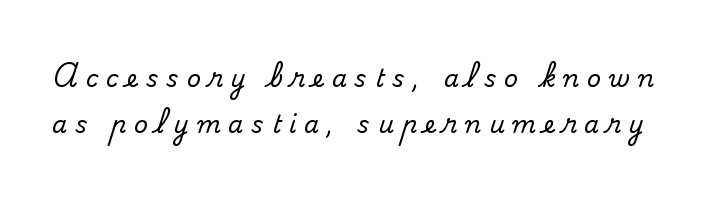
Q: Is the text italic (slanted)? A: Yes.
Q: Is the text underlined? A: No.
Q: Is the spacing between letters normal or unusually wide? A: Unusually wide.
Q: Is the spacing between lines tight, normal or loose? A: Loose.
